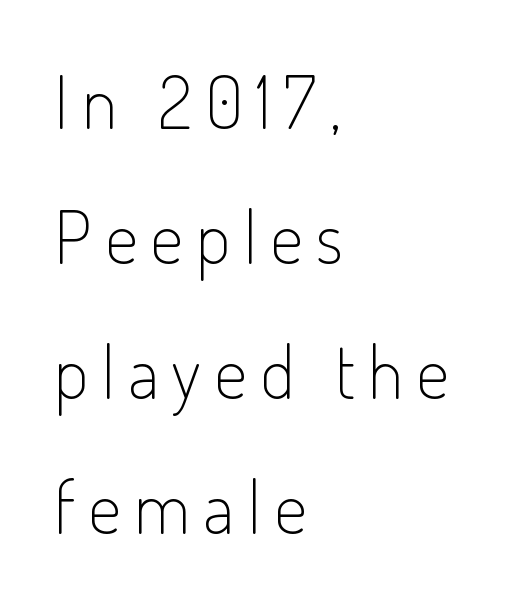
Q: Is the text bold? A: No.
Q: Is the text italic (slanted)? A: No, it is upright.
Q: Is the typeface a serif or a sans-serif typeface? A: Sans-serif.
Q: Is the text underlined? A: No.
Q: How is the paragraph aligned? A: Left-aligned.
Q: Width (condensed, normal, or wide)? A: Condensed.
Q: Stroke contrast? A: Low.
Q: x-height? A: Small.
Q: Monospaced? A: No.
